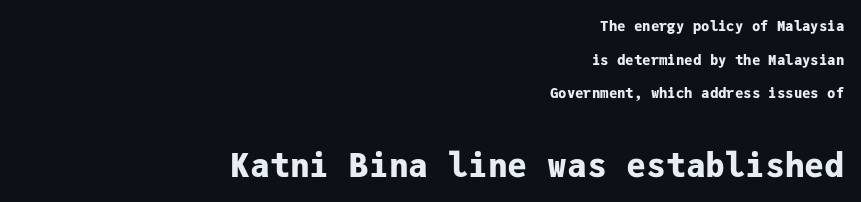
{"serif": "no", "italic": "no", "bold": "yes", "weight": "bold", "width": "normal", "stroke_contrast": "low", "x_height": "medium", "monospaced": "yes", "underline": "no", "align": "right", "line_spacing": "loose", "line_spacing_ratio": 2.41, "letter_spacing": "normal", "letter_spacing_em": 0.0, "larger_block": "second", "size_ratio": 2.36, "glyph_px": 33}
